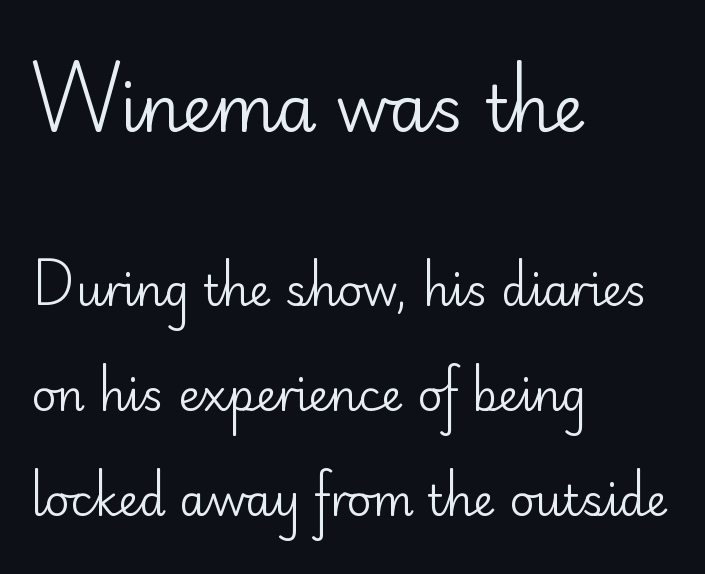
Q: Is the text bold? A: No.
Q: Is the text italic (slanted)? A: No, it is upright.
Q: Is the typeface a serif or a sans-serif typeface? A: Sans-serif.
Q: Is the text underlined? A: No.
Q: How is the paragraph aligned? A: Left-aligned.
Q: Is the spacing between letters normal or unusually wide? A: Normal.
Q: Is the spacing between lines tight, normal or loose? A: Loose.
Q: Which block of text is set in a larger size, the first (top) or the second (bottom)? A: The first (top) one.
Q: Width (condensed, normal, or wide)? A: Normal.
Q: Stroke contrast? A: Low.
Q: x-height? A: Small.
Q: Monospaced? A: No.
